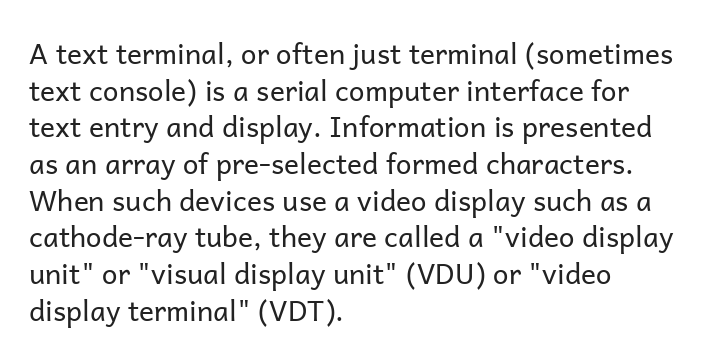
Q: Is the text bold? A: No.
Q: Is the text italic (slanted)? A: No, it is upright.
Q: Is the typeface a serif or a sans-serif typeface? A: Sans-serif.
Q: Is the text underlined? A: No.
Q: How is the paragraph aligned? A: Left-aligned.
Q: Is the spacing between letters normal or unusually wide? A: Normal.
Q: Is the spacing between lines tight, normal or loose? A: Normal.
Q: Width (condensed, normal, or wide)? A: Normal.
Q: Stroke contrast? A: Low.
Q: x-height? A: Medium.
Q: Monospaced? A: No.
